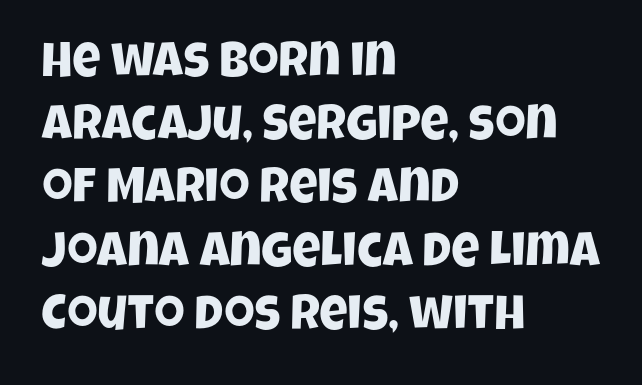
The image shows 49 px condensed sans-serif type; set left-aligned, normal line spacing (1.29x), normal letter spacing, not underlined; low stroke contrast and a large x-height.
